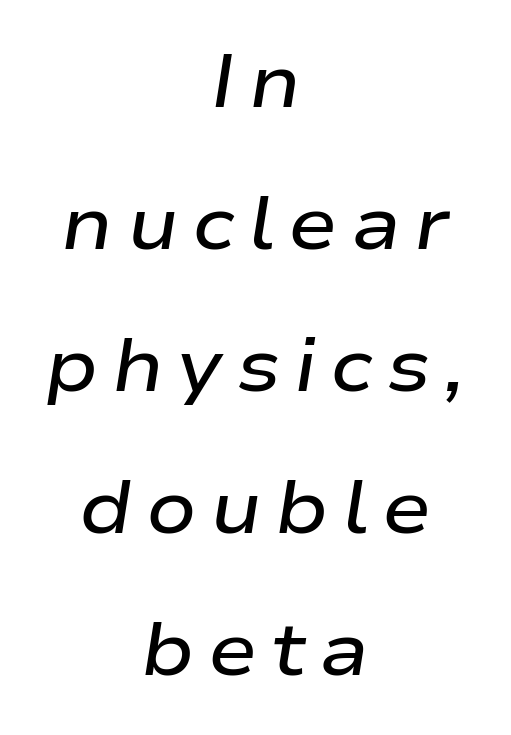
{"italic": "yes", "lean": "right", "slant_degrees": 9, "bold": "semi", "weight": "semibold", "width": "wide", "stroke_contrast": "low", "x_height": "medium", "monospaced": "no", "underline": "no", "align": "center", "line_spacing": "loose", "line_spacing_ratio": 1.92, "glyph_px": 74}
